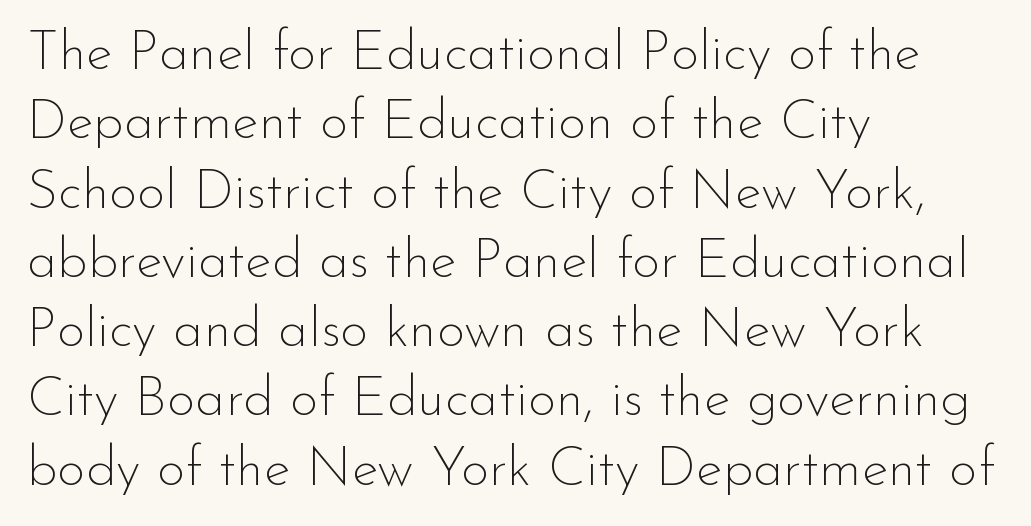
The axis of the letterforms is exactly vertical. Beneath every word, the page is bare. The typesetter chose a ragged-right arrangement here. Spacing verdict: proportional, widths tailored to each character. Summary of weight: not heavy and not bold.
